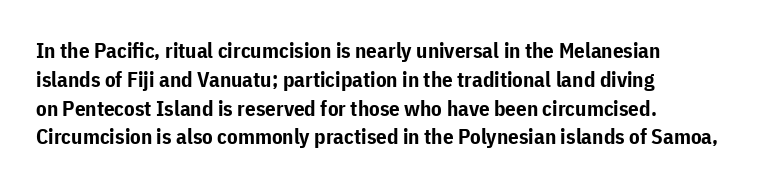
{"italic": "no", "bold": "yes", "underline": "no", "align": "left", "line_spacing": "normal", "line_spacing_ratio": 1.37, "letter_spacing": "normal", "letter_spacing_em": 0.0, "glyph_px": 21}
